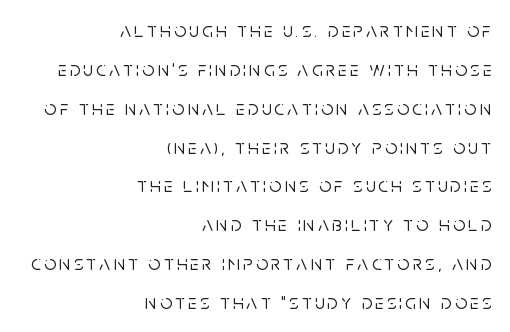
The image shows 21 px text type, upright; set right-aligned, line spacing 1.85x, not underlined.
